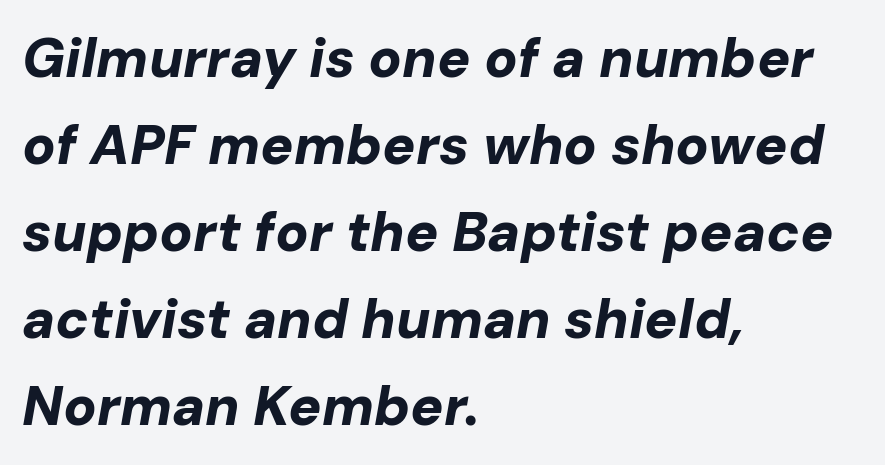
Q: Is the text bold? A: Yes.
Q: Is the text italic (slanted)? A: Yes, it leans right by about 10 degrees.
Q: Is the text underlined? A: No.
Q: How is the paragraph aligned? A: Left-aligned.
Q: Is the spacing between letters normal or unusually wide? A: Normal.
Q: Is the spacing between lines tight, normal or loose? A: Normal.
Q: Width (condensed, normal, or wide)? A: Normal.
Q: Stroke contrast? A: Low.
Q: x-height? A: Medium.
Q: Monospaced? A: No.
